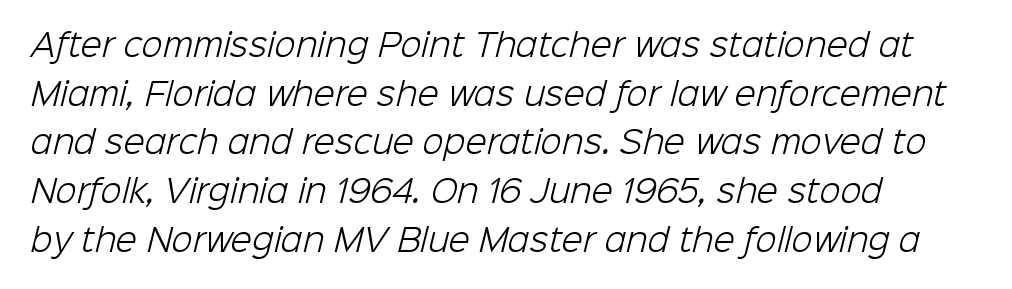
The image shows 31 px light sans-serif type; set left-aligned, normal line spacing (1.57x), normal letter spacing, not underlined; low stroke contrast and a medium x-height.
